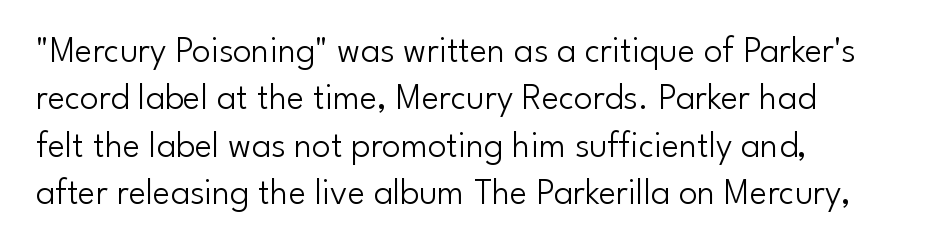
This rendering features lettering with no underline. The lines sit at an ordinary, default distance from one another. A typesetter would mark this as roman, not italic. Is this a sans? Yes — the strokes have no serifs. There is no visible air inserted between adjacent glyphs.
